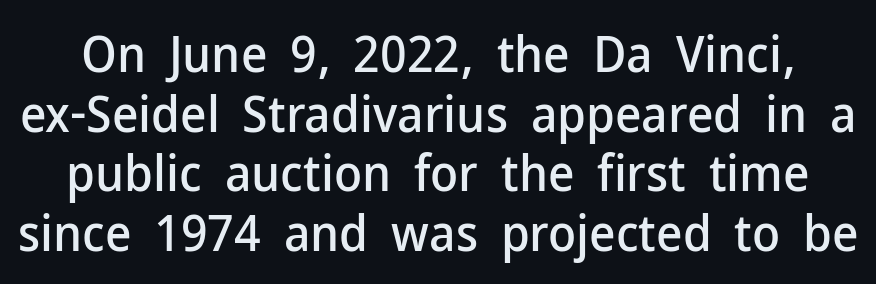
Q: Is the text italic (slanted)? A: No, it is upright.
Q: Is the typeface a serif or a sans-serif typeface? A: Sans-serif.
Q: Is the text underlined? A: No.
Q: Is the spacing between letters normal or unusually wide? A: Normal.
Q: Width (condensed, normal, or wide)? A: Normal.
Q: Stroke contrast? A: Low.
Q: x-height? A: Medium.
Q: Monospaced? A: No.
